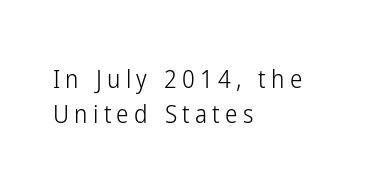
The image shows 25 px text type, upright; set left-aligned, normal line spacing (1.4x), unusually wide letter spacing (+0.21 em), not underlined.
